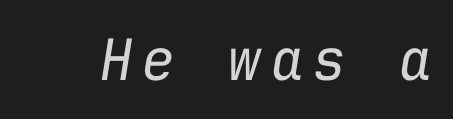
The image shows 57 px regular-weight type, italic (leaning right), monospaced; set not underlined; low stroke contrast and a medium x-height.
